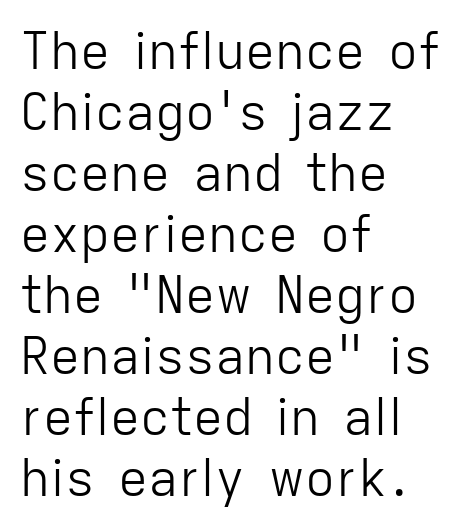
Q: Is the text bold? A: No.
Q: Is the text italic (slanted)? A: No, it is upright.
Q: Is the typeface a serif or a sans-serif typeface? A: Sans-serif.
Q: Is the text underlined? A: No.
Q: How is the paragraph aligned? A: Left-aligned.
Q: Is the spacing between letters normal or unusually wide? A: Normal.
Q: Width (condensed, normal, or wide)? A: Normal.
Q: Stroke contrast? A: Low.
Q: x-height? A: Medium.
Q: Monospaced? A: No.
